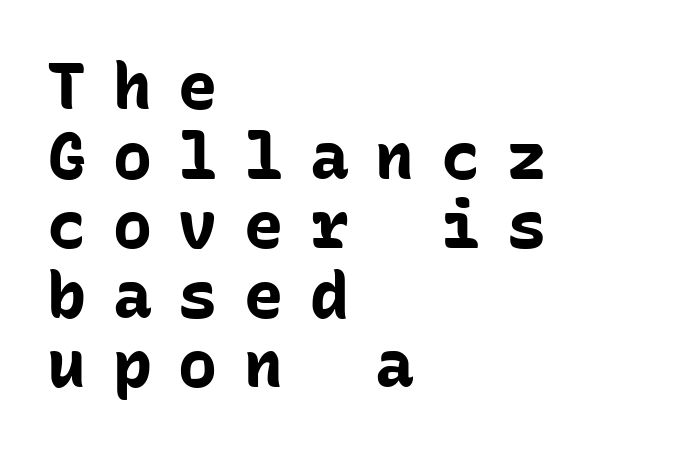
{"serif": "no", "italic": "no", "bold": "yes", "weight": "bold", "width": "normal", "stroke_contrast": "low", "x_height": "medium", "monospaced": "yes", "underline": "no", "align": "left", "line_spacing": "tight", "line_spacing_ratio": 1.07, "letter_spacing": "wide", "letter_spacing_em": 0.41, "glyph_px": 65}
